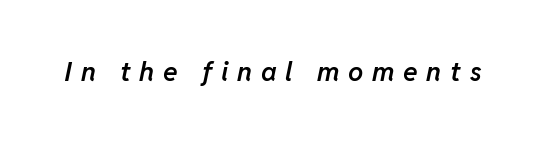
The image shows 27 px text type, italic (leaning right); set unusually wide letter spacing (+0.32 em), not underlined.
